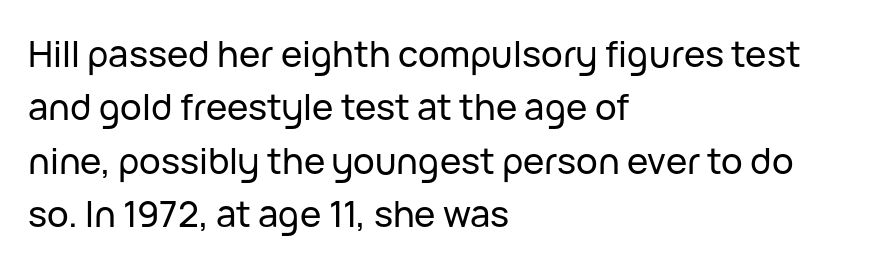
{"serif": "no", "italic": "no", "width": "normal", "stroke_contrast": "low", "x_height": "medium", "monospaced": "no", "underline": "no", "align": "left", "line_spacing": "normal", "line_spacing_ratio": 1.48, "letter_spacing": "normal", "letter_spacing_em": 0.0, "glyph_px": 36}
